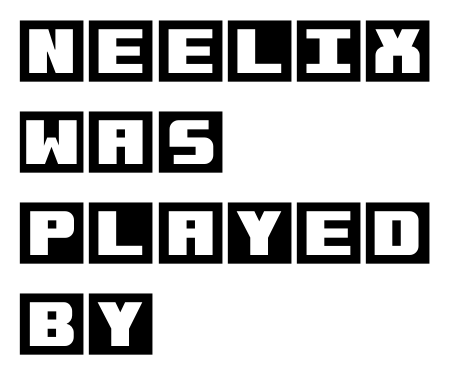
{"italic": "no", "width": "normal", "x_height": "large", "underline": "no", "align": "left", "line_spacing": "normal", "line_spacing_ratio": 1.28, "letter_spacing": "normal", "letter_spacing_em": 0.0, "glyph_px": 71}
